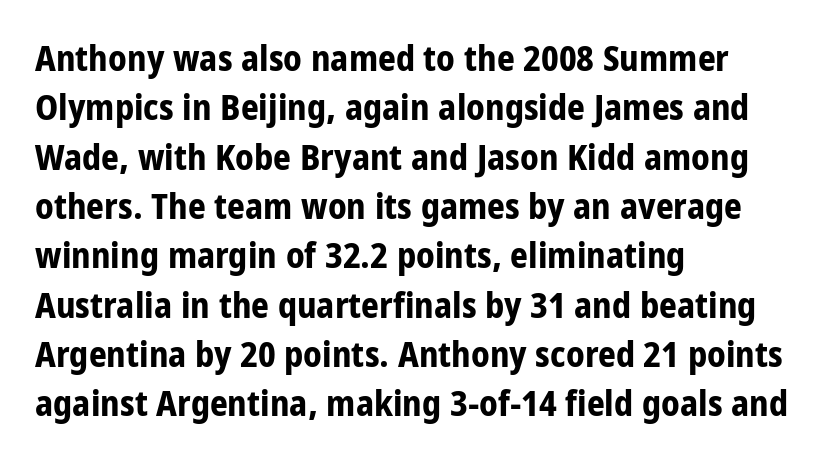
Q: Is the text bold? A: Yes.
Q: Is the text italic (slanted)? A: No, it is upright.
Q: Is the typeface a serif or a sans-serif typeface? A: Sans-serif.
Q: Is the text underlined? A: No.
Q: How is the paragraph aligned? A: Left-aligned.
Q: Is the spacing between letters normal or unusually wide? A: Normal.
Q: Is the spacing between lines tight, normal or loose? A: Normal.
Q: Width (condensed, normal, or wide)? A: Condensed.
Q: Stroke contrast? A: Low.
Q: x-height? A: Large.
Q: Monospaced? A: No.
